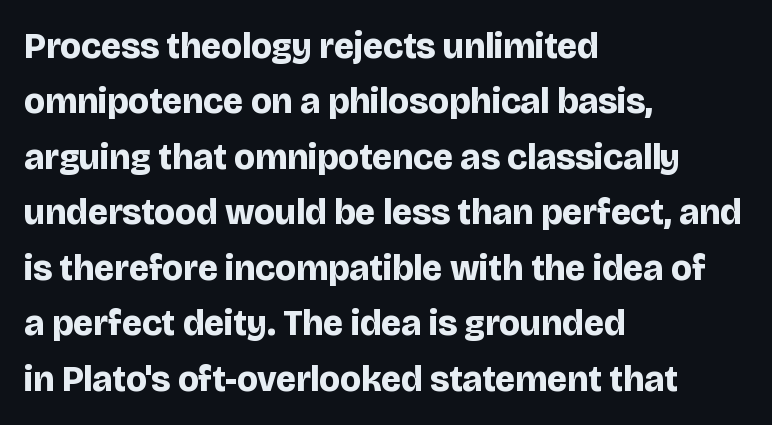
Teacher's note: observe the even left margin — that is flush-left alignment. These lines are composed in type without serifs. This rendering features lettering with no underline. A roman cut, with each character standing at attention.
